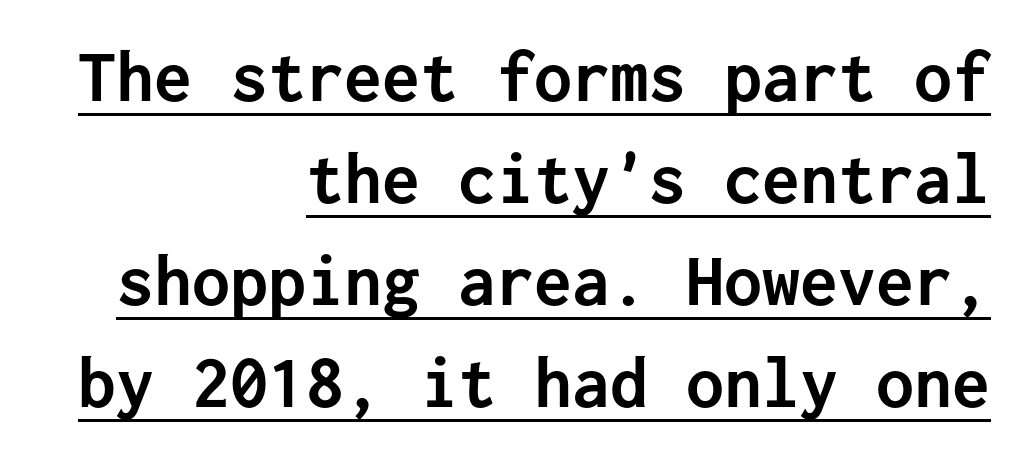
Interline gaps are of average width in this sample. Note the uniform advance width — an 'i' takes as much space as an 'm'. Are there feet on the stems? There aren't — it's a sans. The passage shown has conventional tracking throughout. The words here are underlined.
